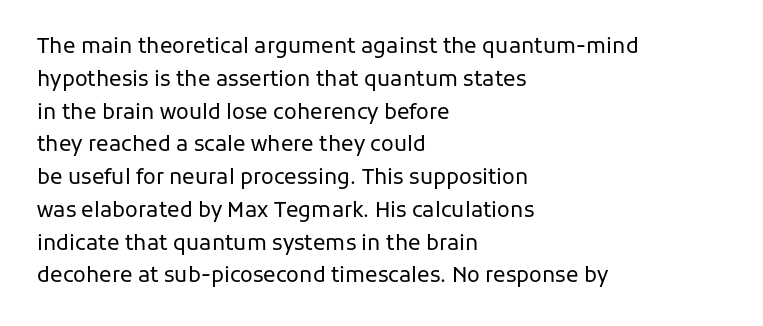
Q: Is the text bold? A: No.
Q: Is the text italic (slanted)? A: No, it is upright.
Q: Is the text underlined? A: No.
Q: How is the paragraph aligned? A: Left-aligned.
Q: Is the spacing between letters normal or unusually wide? A: Normal.
Q: Is the spacing between lines tight, normal or loose? A: Normal.
